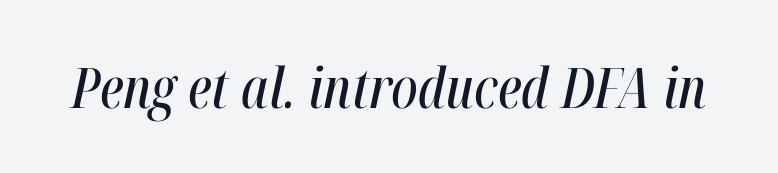
{"italic": "yes", "lean": "right", "slant_degrees": 12, "width": "condensed", "stroke_contrast": "high", "x_height": "medium", "monospaced": "no", "underline": "no", "letter_spacing": "normal", "letter_spacing_em": 0.0, "glyph_px": 56}
